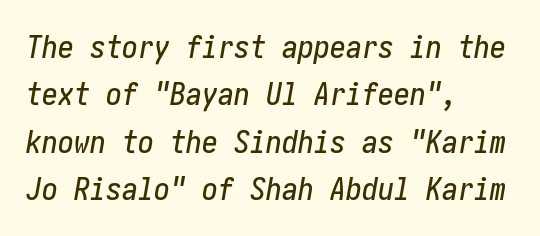
The image shows 32 px condensed type, italic (leaning right); set left-aligned, normal line spacing (1.48x), normal letter spacing, not underlined; low stroke contrast and a medium x-height.
